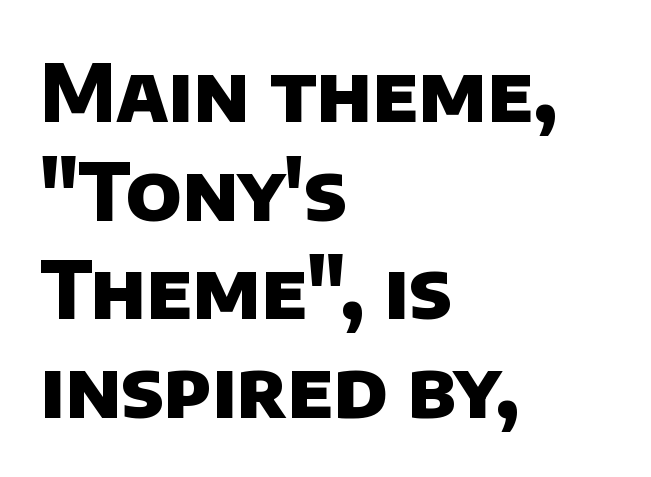
Q: Is the text bold? A: Yes.
Q: Is the typeface a serif or a sans-serif typeface? A: Sans-serif.
Q: Is the text underlined? A: No.
Q: How is the paragraph aligned? A: Left-aligned.
Q: Is the spacing between letters normal or unusually wide? A: Normal.
Q: Is the spacing between lines tight, normal or loose? A: Normal.
Q: Width (condensed, normal, or wide)? A: Normal.
Q: Stroke contrast? A: Low.
Q: x-height? A: Large.
Q: Monospaced? A: No.
